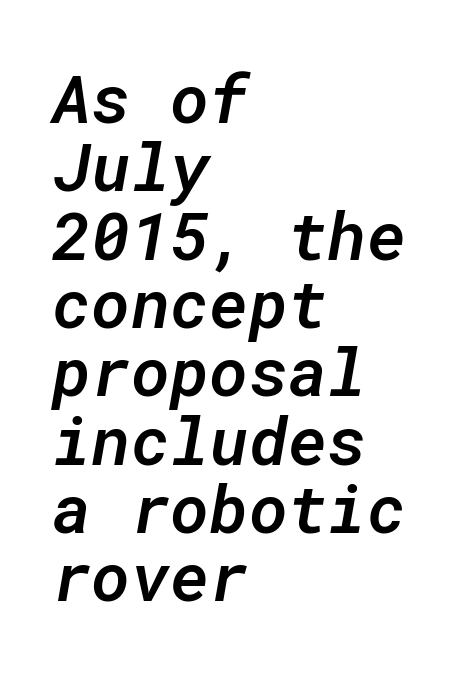
The image shows 67 px semibold type, italic (leaning right), monospaced; set left-aligned, tight line spacing (1.02x), normal letter spacing, not underlined; low stroke contrast and a medium x-height.
